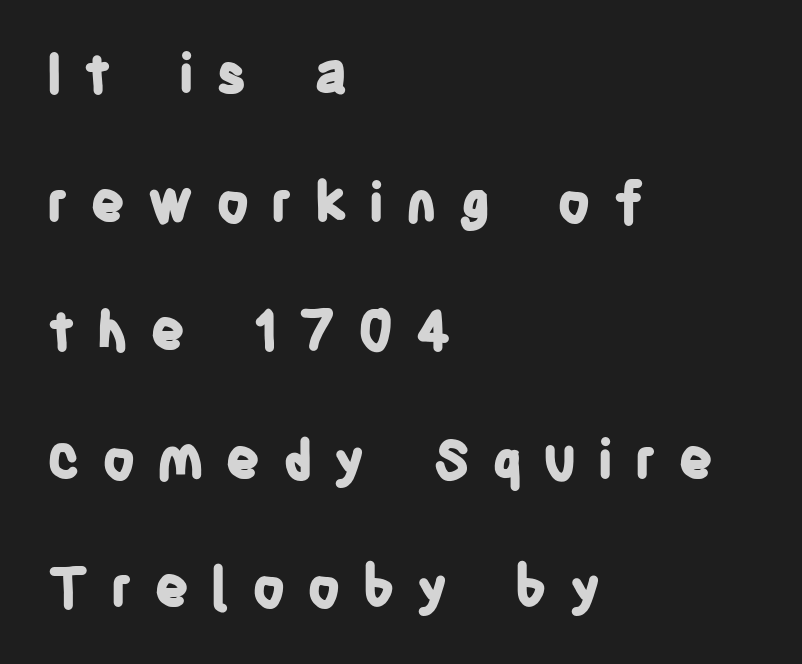
The image shows 54 px bold, condensed sans-serif type, upright; set left-aligned, loose line spacing (2.38x), unusually wide letter spacing (+0.4 em), not underlined; low stroke contrast and a large x-height.
